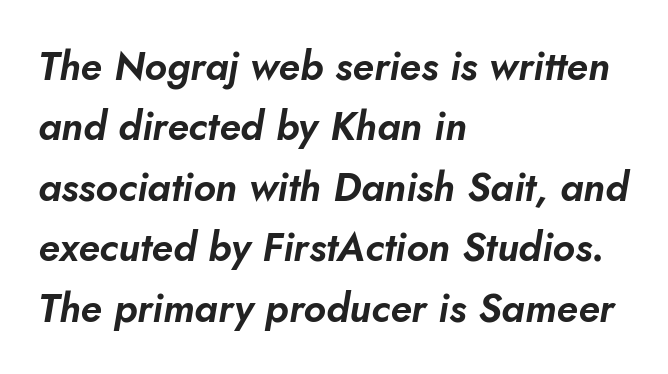
Regular leading. Between one letter and the next there's only the usual sliver of space. Plain, unruled lines of type. This sample has the flowing, uneven cadence of proportional lettering. The lines in this sample share a left origin and differ only in where they stop. The typography opts for an oblique posture over an upright one.
